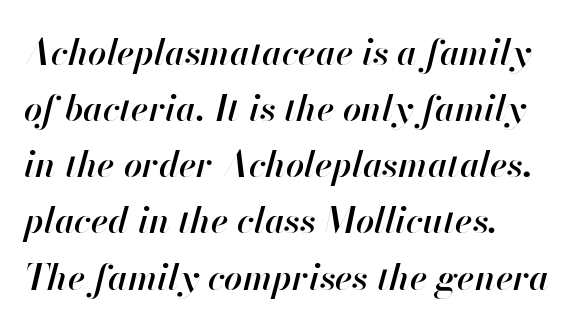
Do the characters align in a grid? No, the font is proportional. Look at the tracking — it's just the regular setting, nothing added. The whole block is typeset with a tilt. The letters are semibold — heavier than regular but short of a full bold. Vertical spacing — default. Clear beneath every line of the passage.
